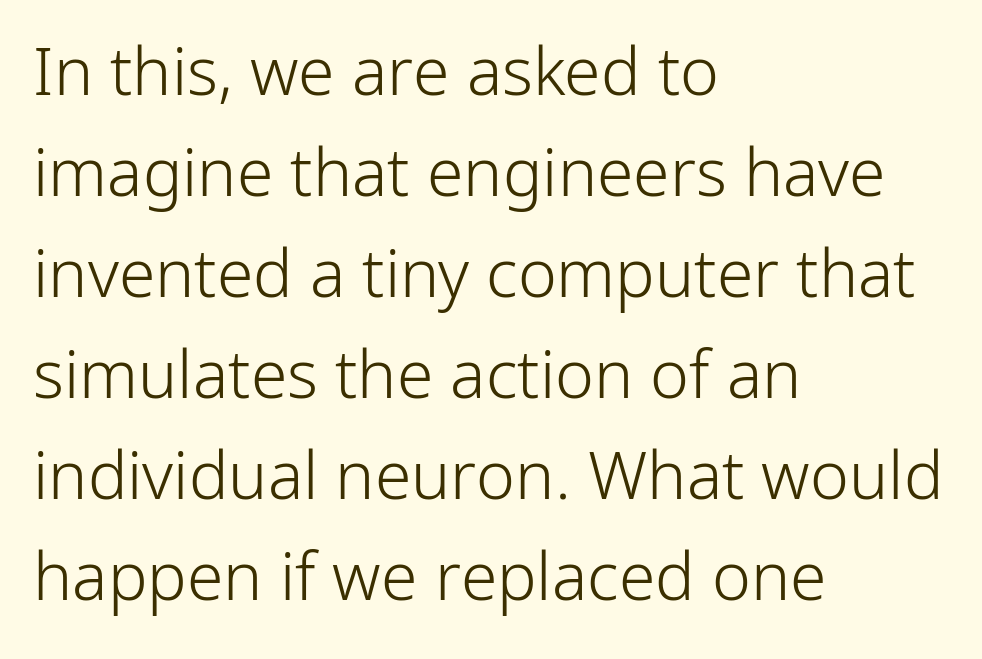
The image shows 66 px light sans-serif type, upright; set left-aligned, normal line spacing (1.53x), normal letter spacing, not underlined; low stroke contrast and a medium x-height.
